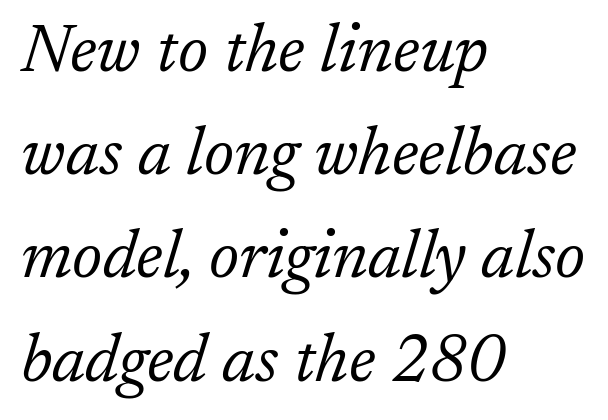
The image shows 67 px light serif type, italic (leaning right); set left-aligned, normal line spacing (1.54x), normal letter spacing, not underlined; low stroke contrast and a medium x-height.
